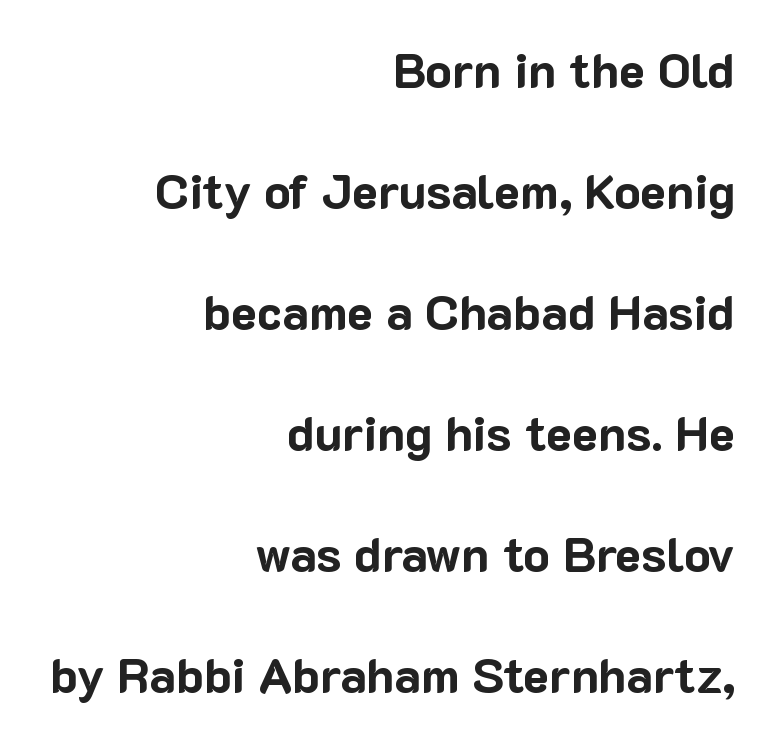
The image shows 49 px bold sans-serif type, upright; set right-aligned, loose line spacing (2.47x), normal letter spacing, not underlined; low stroke contrast and a medium x-height.
